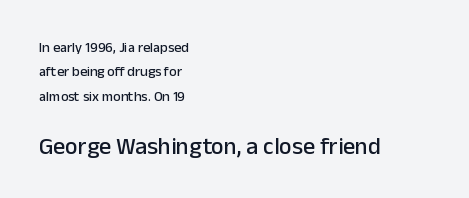
The image shows 24 px text type, upright; set left-aligned, line spacing 1.75x, normal letter spacing, not underlined; the second (bottom) block is 1.71x larger.
